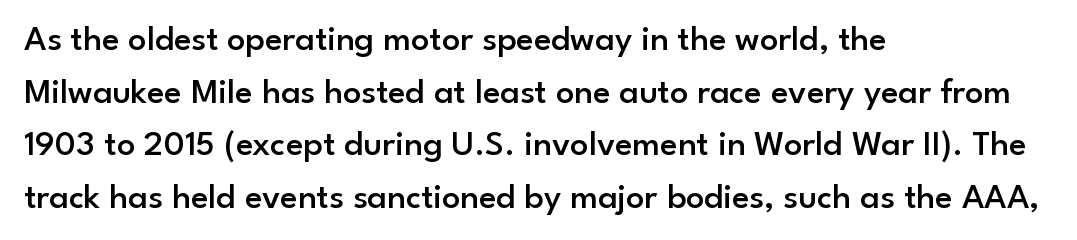
Q: Is the text bold? A: Semi-bold.
Q: Is the text italic (slanted)? A: No, it is upright.
Q: Is the typeface a serif or a sans-serif typeface? A: Sans-serif.
Q: Is the text underlined? A: No.
Q: How is the paragraph aligned? A: Left-aligned.
Q: Is the spacing between letters normal or unusually wide? A: Normal.
Q: Is the spacing between lines tight, normal or loose? A: Normal.
Q: Width (condensed, normal, or wide)? A: Normal.
Q: Stroke contrast? A: Low.
Q: x-height? A: Small.
Q: Monospaced? A: No.
